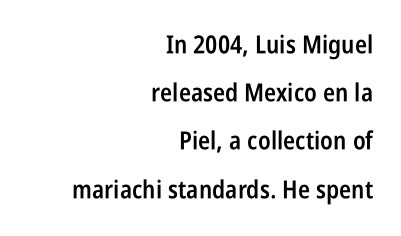
The space directly below the letters is spotless. The horizontal fit of the characters is conventional and even. Vertical spacing — loose. It's the straight-up-and-down kind of type. These lines carry some extra weight — a demibold, not a full bold.
